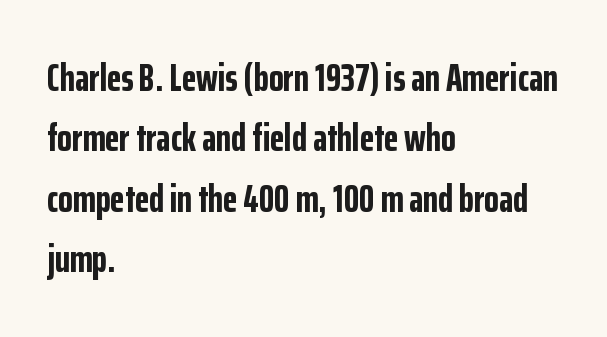
{"serif": "no", "italic": "no", "bold": "yes", "weight": "bold", "width": "condensed", "stroke_contrast": "low", "x_height": "medium", "monospaced": "no", "underline": "no", "align": "left", "line_spacing": "normal", "line_spacing_ratio": 1.59, "letter_spacing": "normal", "letter_spacing_em": 0.0, "glyph_px": 38}
